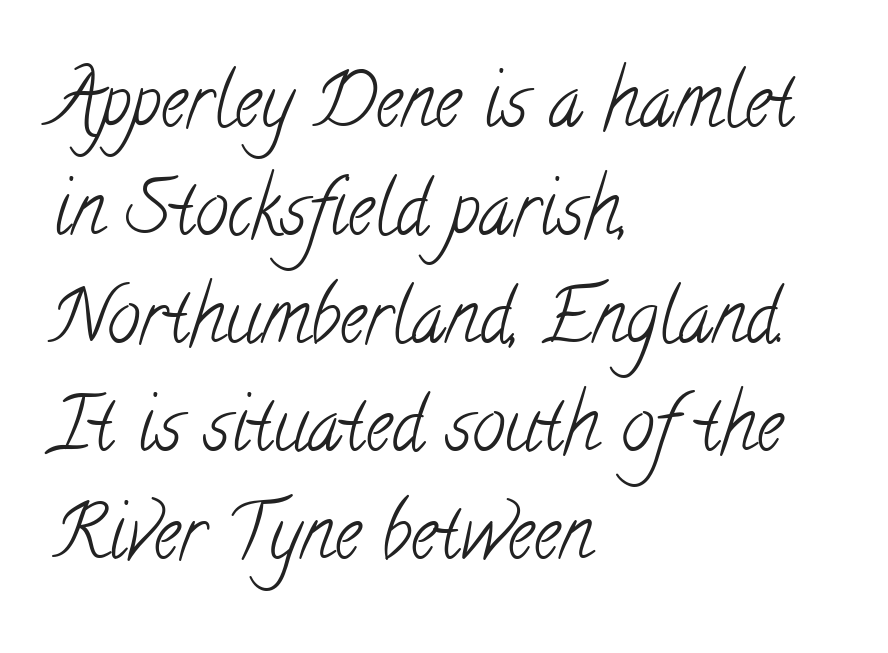
The string is rendered with underlining switched off. If you drew a ruler down the left edge, every line would touch it. Counters stay open thanks to moderate or lighter strokes. Notice how descenders clear the ascenders below comfortably — that's standard leading. The rendering uses natural spacing where letterforms have individual widths.
